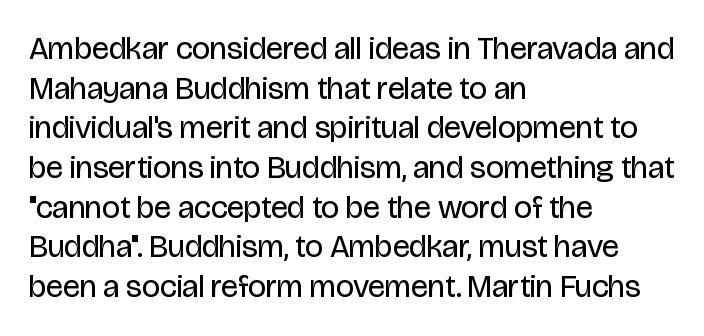
{"serif": "no", "italic": "no", "bold": "no", "weight": "regular", "width": "condensed", "stroke_contrast": "low", "x_height": "large", "monospaced": "no", "underline": "no", "align": "left", "line_spacing_ratio": 1.24, "letter_spacing": "normal", "letter_spacing_em": 0.0, "glyph_px": 32}
